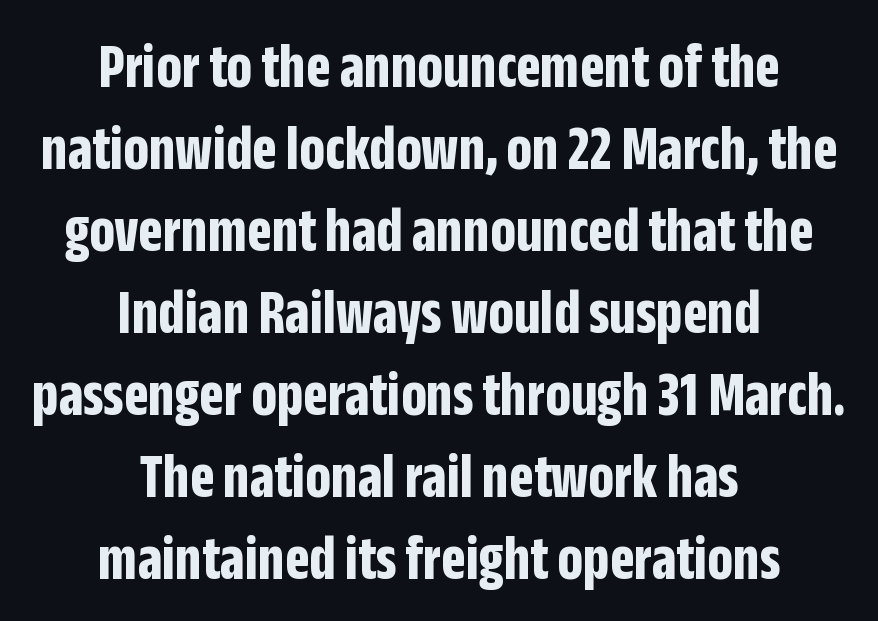
The image shows 64 px bold, condensed sans-serif type, upright; set centered, normal line spacing (1.28x), normal letter spacing, not underlined; low stroke contrast and a large x-height.
